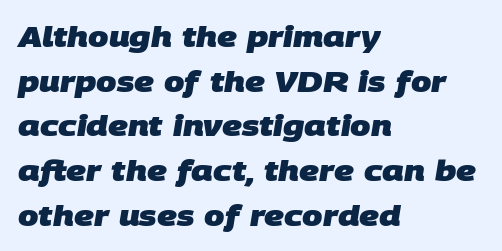
The image shows 29 px heavy sans-serif type; set left-aligned, normal line spacing (1.54x), normal letter spacing, not underlined; low stroke contrast and a large x-height.
